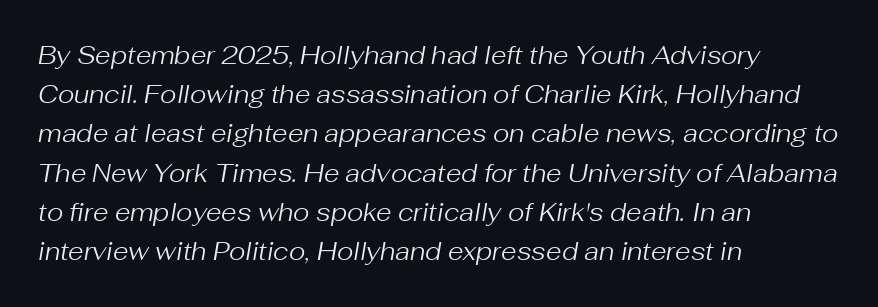
The image shows 25 px text type, italic (leaning right); set left-aligned, normal line spacing (1.57x), normal letter spacing, not underlined.
